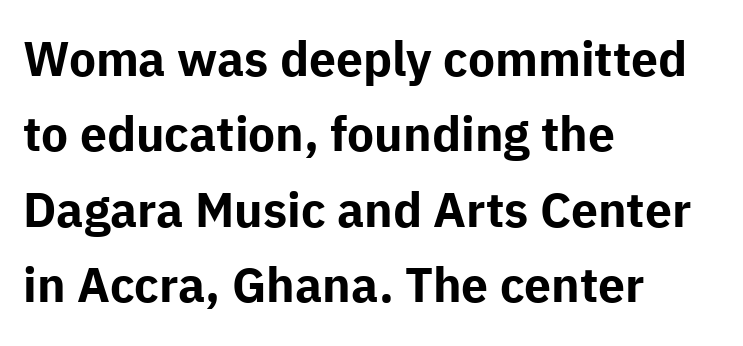
The image shows 48 px bold sans-serif type, upright; set left-aligned, normal line spacing (1.57x), normal letter spacing, not underlined; low stroke contrast and a medium x-height.
